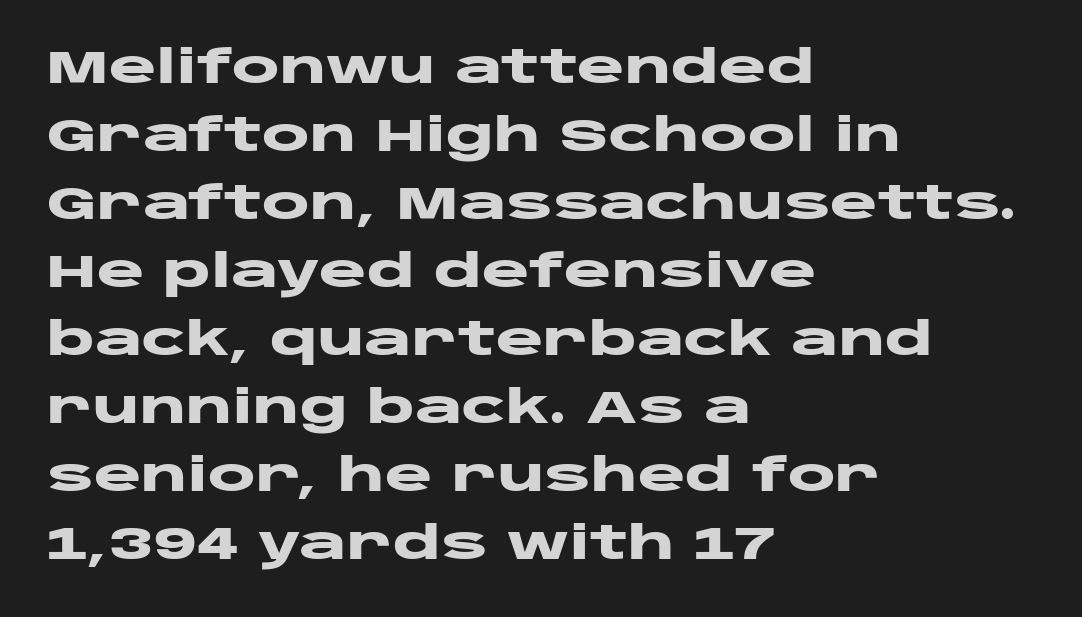
{"serif": "no", "italic": "no", "bold": "yes", "weight": "heavy", "width": "wide", "stroke_contrast": "low", "x_height": "large", "monospaced": "no", "underline": "no", "align": "left", "line_spacing": "normal", "line_spacing_ratio": 1.51, "letter_spacing": "normal", "letter_spacing_em": 0.0, "glyph_px": 45}
